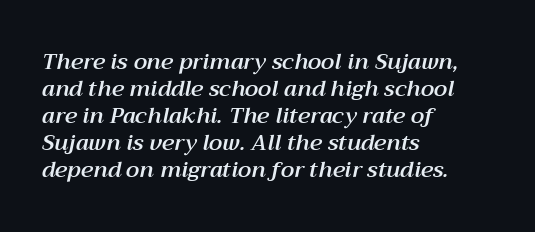
Q: Is the text italic (slanted)? A: Yes, it leans right by about 12 degrees.
Q: Is the text underlined? A: No.
Q: How is the paragraph aligned? A: Left-aligned.
Q: Is the spacing between letters normal or unusually wide? A: Normal.
